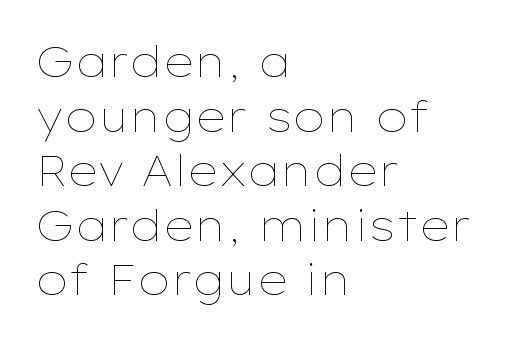
The image shows 42 px thin, wide type, upright; set left-aligned, normal line spacing (1.3x), normal letter spacing, not underlined; low stroke contrast and a medium x-height.
